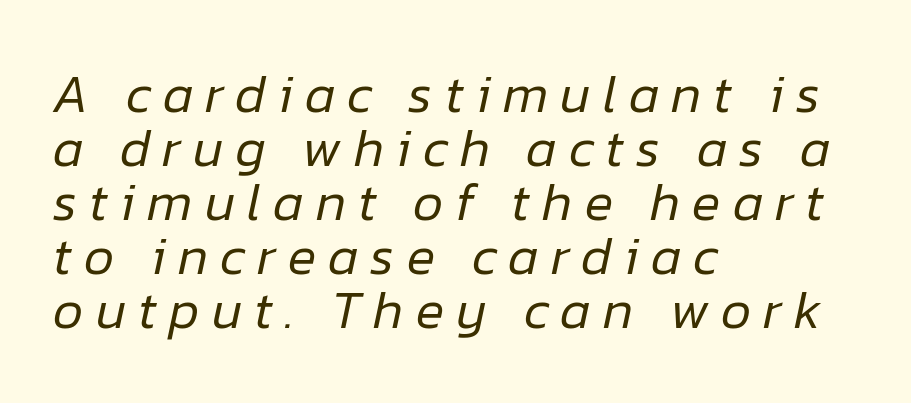
{"italic": "yes", "lean": "right", "slant_degrees": 12, "bold": "no", "weight": "regular", "width": "normal", "stroke_contrast": "low", "x_height": "medium", "monospaced": "no", "underline": "no", "align": "left", "line_spacing": "tight", "line_spacing_ratio": 1.02, "letter_spacing": "wide", "letter_spacing_em": 0.23, "glyph_px": 53}
